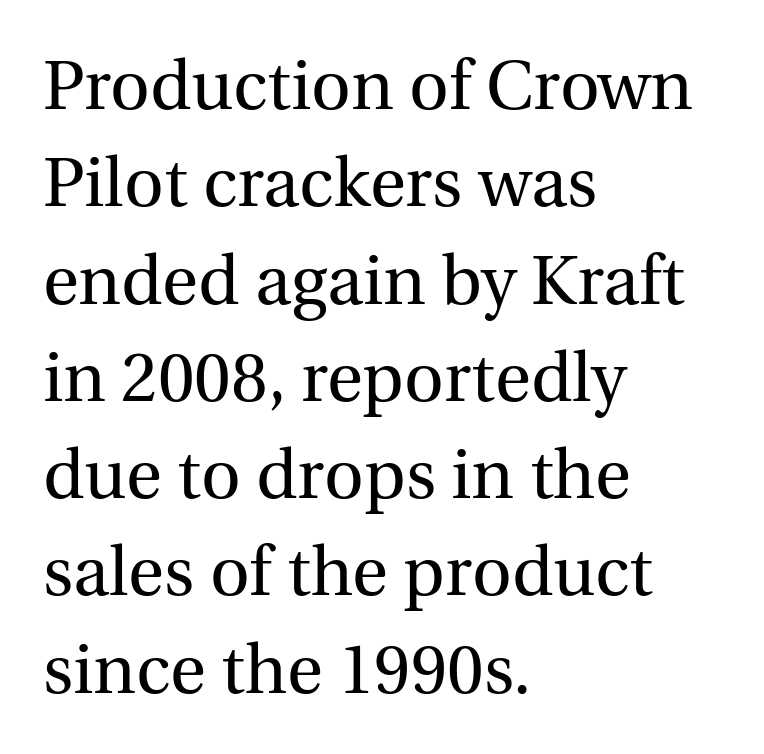
The strip under each line holds only bare page. A normal amount of white space separates one row of letters from the next. A typesetter would label this face a serif. Character widths vary here, with narrow letters taking less room than wide ones. Notice how the stems are strictly vertical — no italics here.
